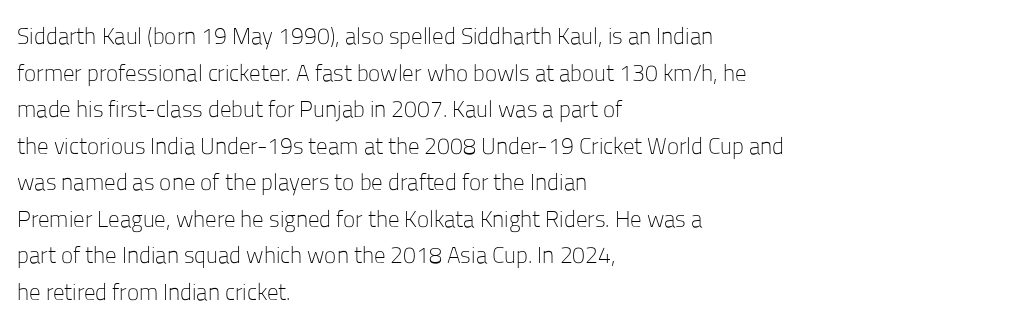
{"italic": "no", "bold": "no", "underline": "no", "align": "left", "line_spacing": "normal", "line_spacing_ratio": 1.59, "letter_spacing": "normal", "letter_spacing_em": 0.0, "glyph_px": 23}
